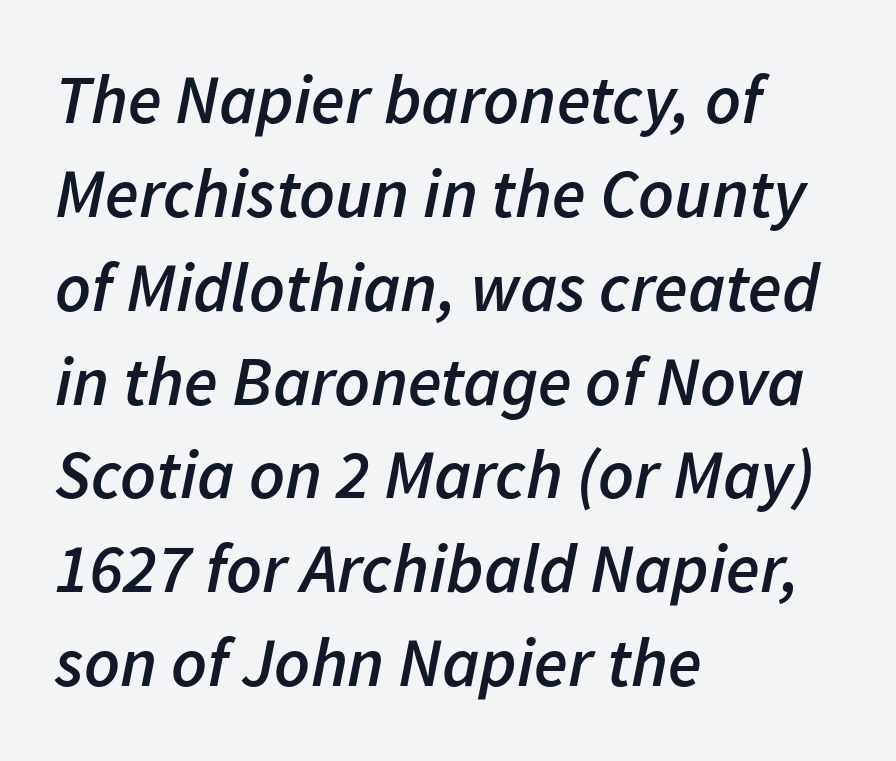
Q: Is the text bold? A: Semi-bold.
Q: Is the text italic (slanted)? A: Yes, it leans right by about 11 degrees.
Q: Is the text underlined? A: No.
Q: How is the paragraph aligned? A: Left-aligned.
Q: Is the spacing between letters normal or unusually wide? A: Normal.
Q: Is the spacing between lines tight, normal or loose? A: Normal.
Q: Width (condensed, normal, or wide)? A: Normal.
Q: Stroke contrast? A: Low.
Q: x-height? A: Medium.
Q: Monospaced? A: No.
